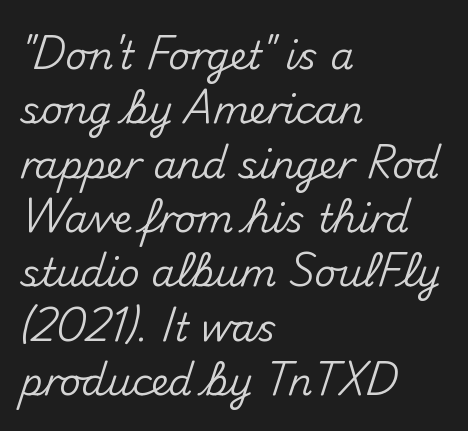
The image shows 38 px sans-serif type; set left-aligned, normal line spacing (1.43x), normal letter spacing, not underlined; medium stroke contrast and a small x-height.
